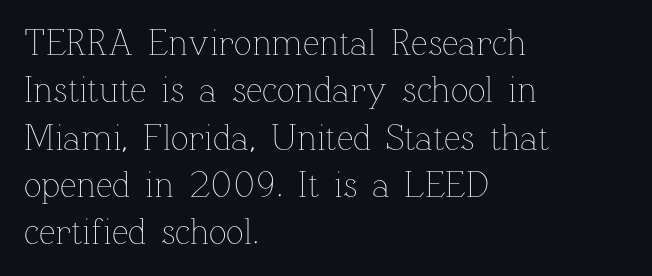
Q: Is the text bold? A: No.
Q: Is the text italic (slanted)? A: No, it is upright.
Q: Is the text underlined? A: No.
Q: How is the paragraph aligned? A: Left-aligned.
Q: Is the spacing between letters normal or unusually wide? A: Normal.
Q: Is the spacing between lines tight, normal or loose? A: Normal.
Q: Width (condensed, normal, or wide)? A: Normal.
Q: Stroke contrast? A: Low.
Q: x-height? A: Medium.
Q: Monospaced? A: No.
